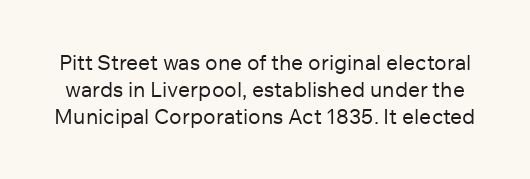
{"italic": "no", "bold": "no", "underline": "no", "line_spacing": "normal", "line_spacing_ratio": 1.29, "letter_spacing": "normal", "letter_spacing_em": 0.0, "glyph_px": 21}
